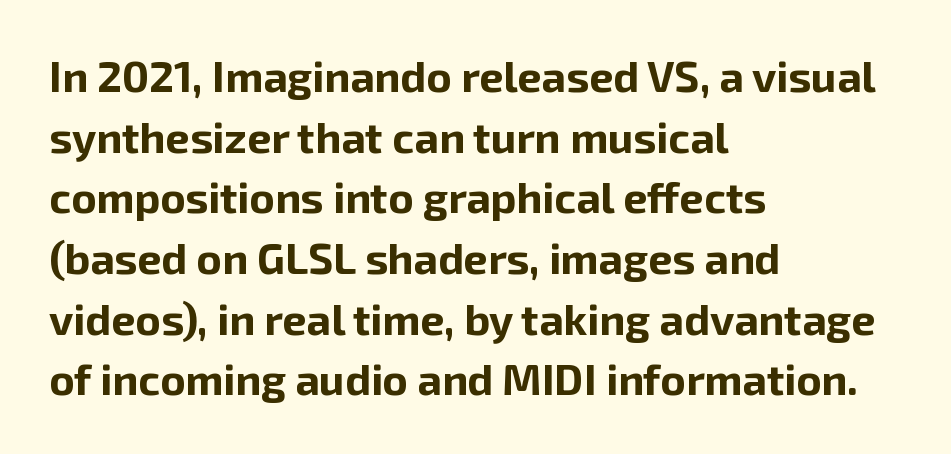
Has an underline been added? It has not. No extra tracking has been applied to these lines. In terms of leading, this rendering sits right in the middle. Examine the stroke ends and you'll find no serifs. Left-aligned paragraph, ragged on the right.
